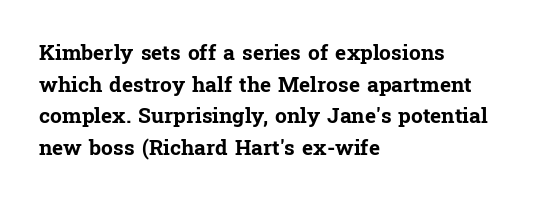
The image shows 21 px bold type, upright; set left-aligned, normal line spacing (1.51x), normal letter spacing, not underlined.
